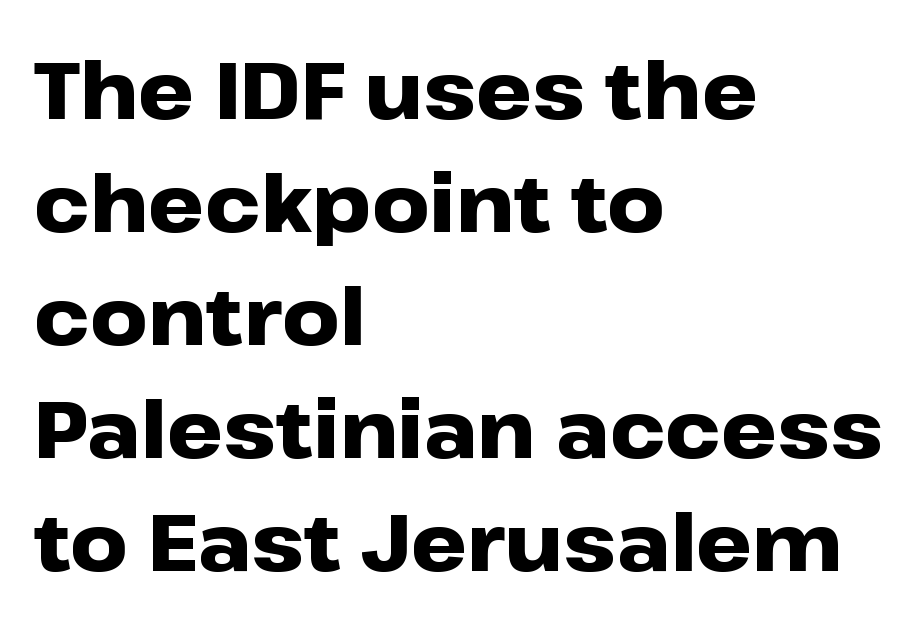
The image shows 79 px heavy, wide sans-serif type, upright; set left-aligned, normal line spacing (1.43x), normal letter spacing, not underlined; low stroke contrast and a medium x-height.
